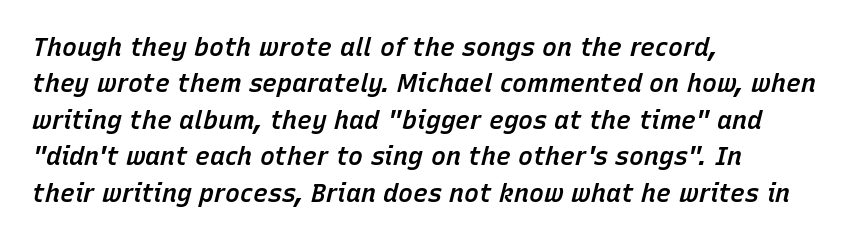
The image shows 25 px text type, italic (leaning right); set left-aligned, normal line spacing (1.46x), normal letter spacing, not underlined.
